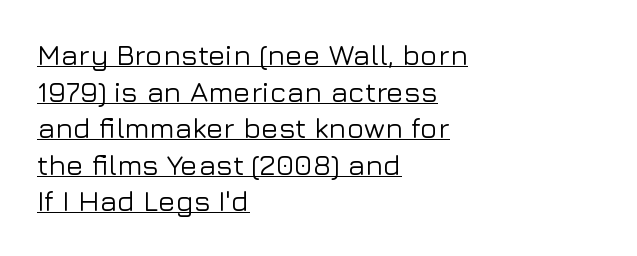
{"serif": "no", "italic": "no", "width": "normal", "stroke_contrast": "low", "x_height": "medium", "monospaced": "no", "underline": "yes", "align": "left", "line_spacing": "normal", "line_spacing_ratio": 1.26, "letter_spacing": "normal", "letter_spacing_em": 0.0, "glyph_px": 29}
